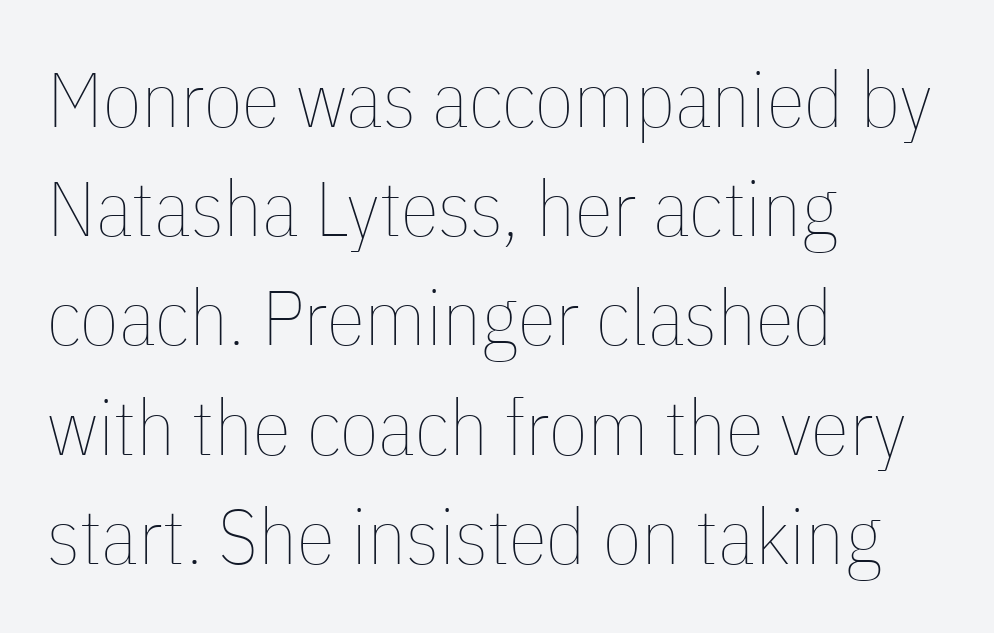
{"italic": "no", "bold": "no", "weight": "thin", "width": "condensed", "stroke_contrast": "low", "x_height": "medium", "monospaced": "no", "underline": "no", "align": "left", "line_spacing": "normal", "line_spacing_ratio": 1.4, "letter_spacing": "normal", "letter_spacing_em": 0.0, "glyph_px": 78}
